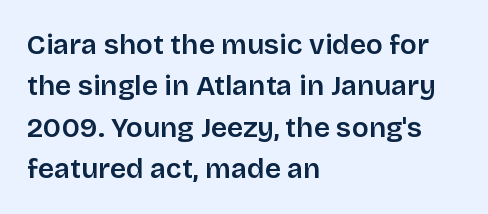
Letterform terminals end flat and unadorned throughout the passage. Only glyphs here, with clear space below each row. What weight is shown? A semibold, between regular and bold. If you drew a line through each stem, it would be perfectly vertical.
